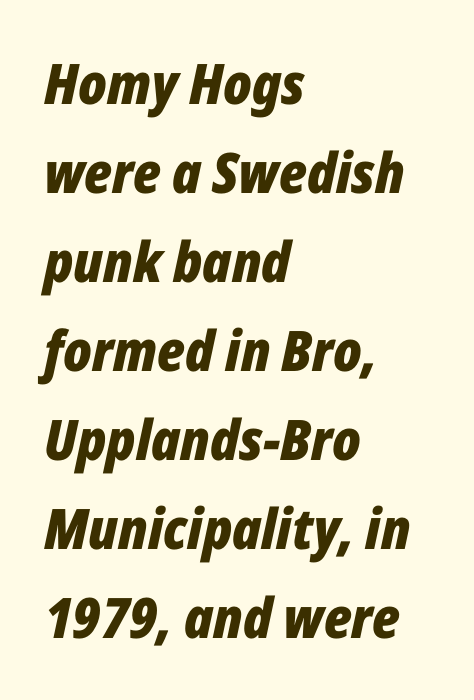
The image shows 56 px bold, condensed type, italic (leaning right); set left-aligned, normal line spacing (1.59x), normal letter spacing, not underlined; low stroke contrast and a medium x-height.
